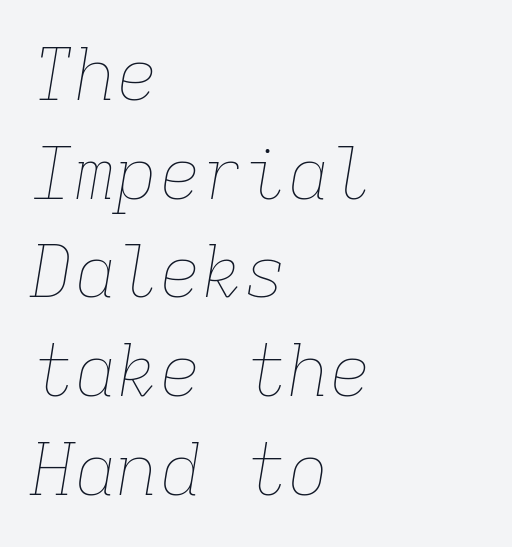
The image shows 71 px thin type, italic (leaning right), monospaced; set left-aligned, normal line spacing (1.39x), normal letter spacing, not underlined; low stroke contrast and a medium x-height.
